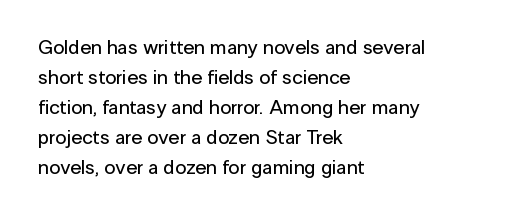
The image shows 20 px text type, upright; set left-aligned, normal line spacing (1.5x), normal letter spacing, not underlined.
